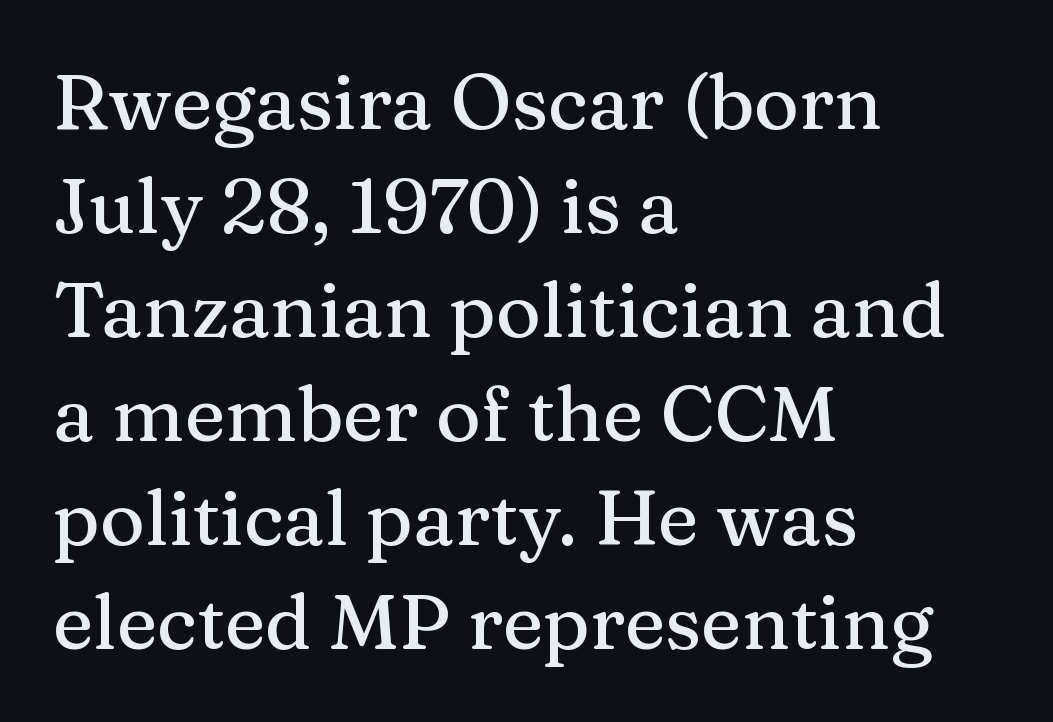
{"serif": "yes", "italic": "no", "width": "normal", "stroke_contrast": "medium", "x_height": "medium", "monospaced": "no", "underline": "no", "align": "left", "line_spacing": "normal", "line_spacing_ratio": 1.35, "letter_spacing": "normal", "letter_spacing_em": 0.0, "glyph_px": 77}
